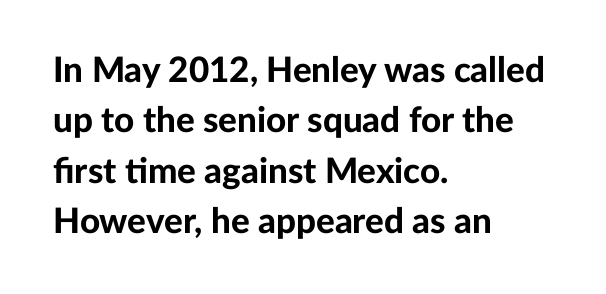
{"serif": "no", "italic": "no", "bold": "yes", "weight": "bold", "width": "normal", "stroke_contrast": "low", "x_height": "medium", "monospaced": "no", "underline": "no", "align": "left", "line_spacing": "normal", "line_spacing_ratio": 1.44, "letter_spacing": "normal", "letter_spacing_em": 0.0, "glyph_px": 35}
